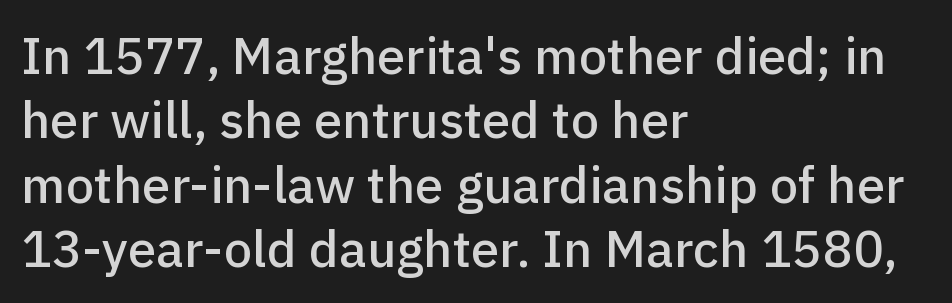
Caption: multi-line text, flush left, ragged right. The letters advance in unequal steps, a hallmark of proportional type. Notice how the stems are strictly vertical — no italics here. A clean baseline with only descenders dipping below it. The passage shown stacks its lines at a standard gap. Students, note that the glyphs here touch the page at normal intervals.
